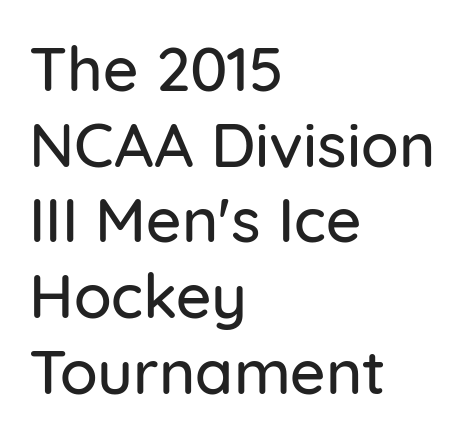
Plain, unruled lines of type. Look at the tracking — it's just the regular setting, nothing added. The lines in this sample share a left origin and differ only in where they stop. The face used here is proportionally spaced, like ordinary book or web type. A sans-serif font was chosen for this passage. The lettering stays uniformly vertical, giving the passage a roman look.
